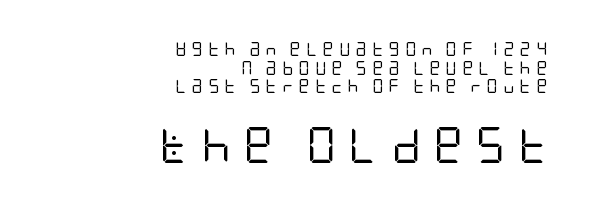
{"serif": "no", "italic": "no", "bold": "no", "weight": "regular", "width": "condensed", "stroke_contrast": "low", "x_height": "large", "underline": "no", "align": "right", "line_spacing": "normal", "line_spacing_ratio": 1.33, "letter_spacing": "wide", "letter_spacing_em": 0.36, "larger_block": "second", "size_ratio": 2.57, "glyph_px": 36}
